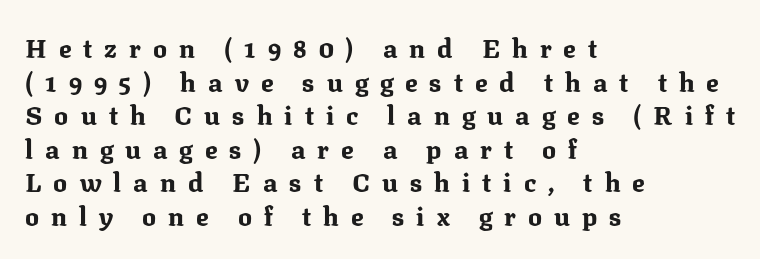
The image shows 26 px bold type, upright; set left-aligned, normal line spacing (1.29x), unusually wide letter spacing (+0.46 em), not underlined.
